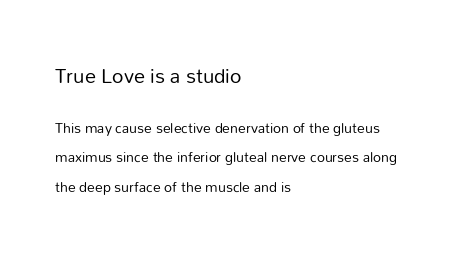
If you squint, the top block still reads clearly — it's the larger of the two. Every stem runs plumb, perpendicular to the baseline. The ragged edge is on the right, which tells us the setting is flush left. The typesetting does not lean heavy: it is not bold. Standard letterfit; no display-style spreading of the glyphs. Each row of text sits above clean, open space.
